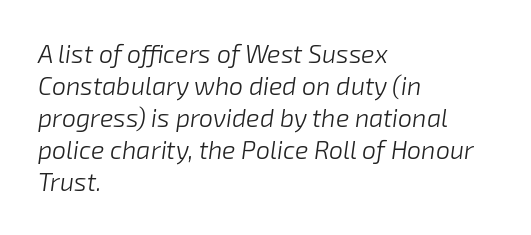
Q: Is the text bold? A: No.
Q: Is the text italic (slanted)? A: Yes, it leans right by about 8 degrees.
Q: Is the text underlined? A: No.
Q: How is the paragraph aligned? A: Left-aligned.
Q: Is the spacing between letters normal or unusually wide? A: Normal.
Q: Is the spacing between lines tight, normal or loose? A: Normal.
